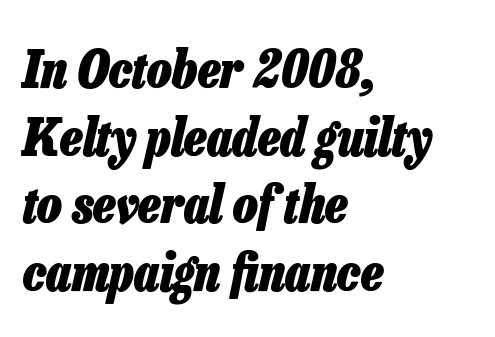
The image shows 52 px heavy, condensed type, italic (leaning right); set left-aligned, normal line spacing (1.3x), normal letter spacing, not underlined; low stroke contrast and a medium x-height.
